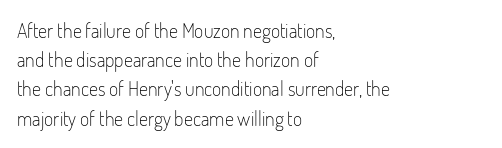
Q: Is the text bold? A: No.
Q: Is the text italic (slanted)? A: No, it is upright.
Q: Is the text underlined? A: No.
Q: How is the paragraph aligned? A: Left-aligned.
Q: Is the spacing between letters normal or unusually wide? A: Normal.
Q: Is the spacing between lines tight, normal or loose? A: Normal.
